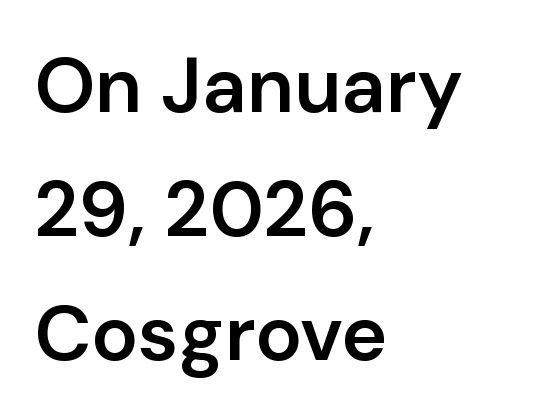
{"serif": "no", "italic": "no", "bold": "semi", "weight": "semibold", "width": "normal", "stroke_contrast": "low", "x_height": "medium", "monospaced": "no", "underline": "no", "align": "left", "line_spacing": "normal", "line_spacing_ratio": 1.59, "letter_spacing": "normal", "letter_spacing_em": 0.0, "glyph_px": 78}
